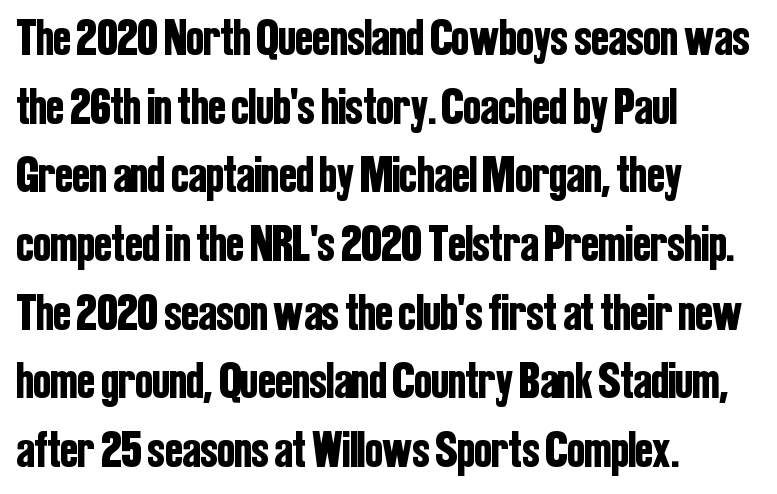
{"serif": "no", "italic": "no", "width": "condensed", "stroke_contrast": "low", "x_height": "medium", "monospaced": "no", "underline": "no", "align": "left", "line_spacing": "normal", "line_spacing_ratio": 1.32, "letter_spacing": "normal", "letter_spacing_em": 0.0, "glyph_px": 52}
